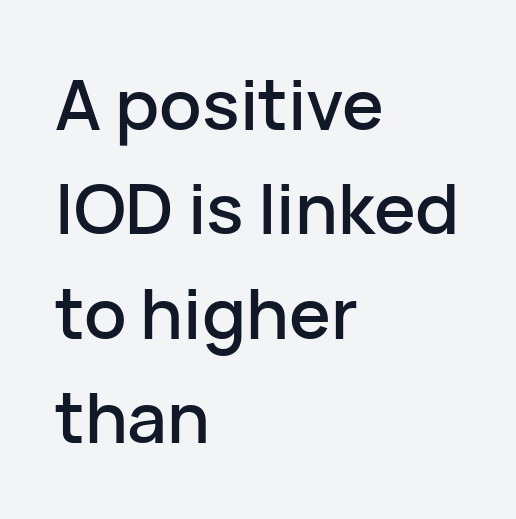
{"serif": "no", "italic": "no", "width": "normal", "stroke_contrast": "low", "x_height": "medium", "monospaced": "no", "underline": "no", "align": "left", "line_spacing": "normal", "line_spacing_ratio": 1.49, "letter_spacing": "normal", "letter_spacing_em": 0.0, "glyph_px": 70}
